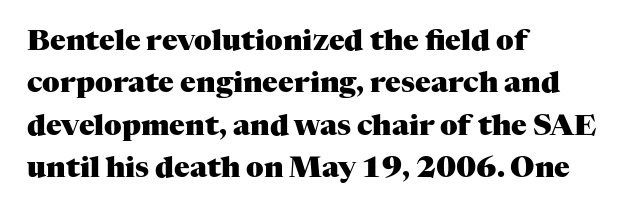
{"serif": "yes", "italic": "no", "bold": "yes", "weight": "heavy", "width": "normal", "stroke_contrast": "medium", "x_height": "medium", "monospaced": "no", "underline": "no", "align": "left", "line_spacing": "normal", "line_spacing_ratio": 1.46, "letter_spacing": "normal", "letter_spacing_em": 0.0, "glyph_px": 29}
